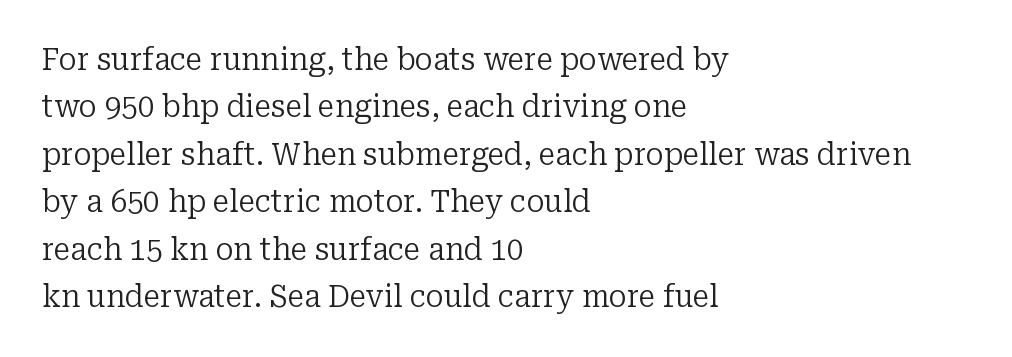
A typesetter would mark this as roman, not italic. Glyph-to-glyph distance matches everyday printed text. No letter is thick-stroked: the sample isn't bold. Vertical spacing — default.
